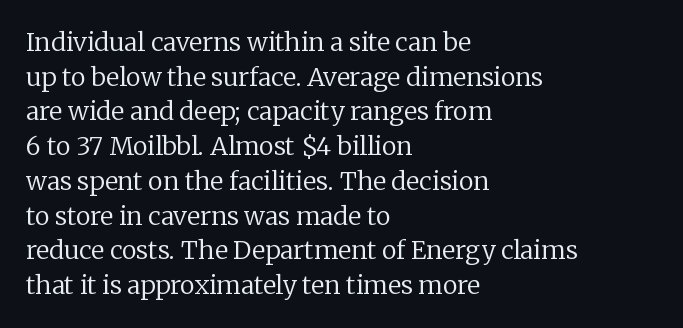
The image shows 25 px text type, upright; set left-aligned, normal line spacing (1.39x), normal letter spacing, not underlined.
